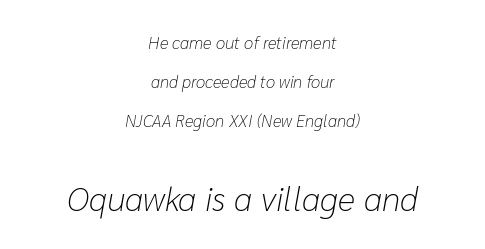
The image shows 34 px light type, italic (leaning right); set centered, loose line spacing (2.29x), normal letter spacing, not underlined; the second (bottom) block is 2.0x larger; low stroke contrast and a medium x-height.
